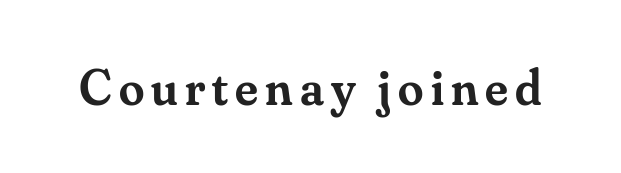
The letters stand straight up with perfectly vertical stems. This is moderately heavy type, rendered in semibold. Observe the serifs anchoring each vertical stroke in this sample. The passage shown is typed in a proportional face where columns would drift. Just letters on the line, the space beneath them empty.
